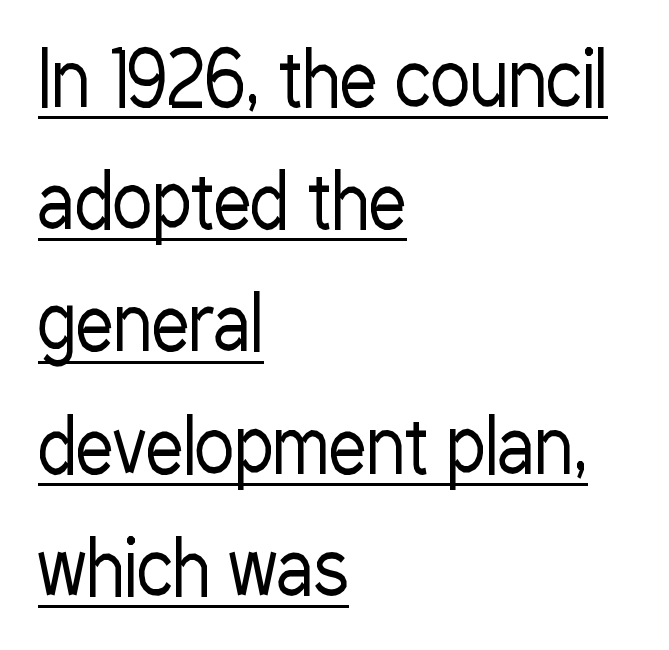
The image shows 75 px regular-weight, condensed sans-serif type, upright; set left-aligned, normal line spacing (1.63x), normal letter spacing, underlined; low stroke contrast and a medium x-height.
